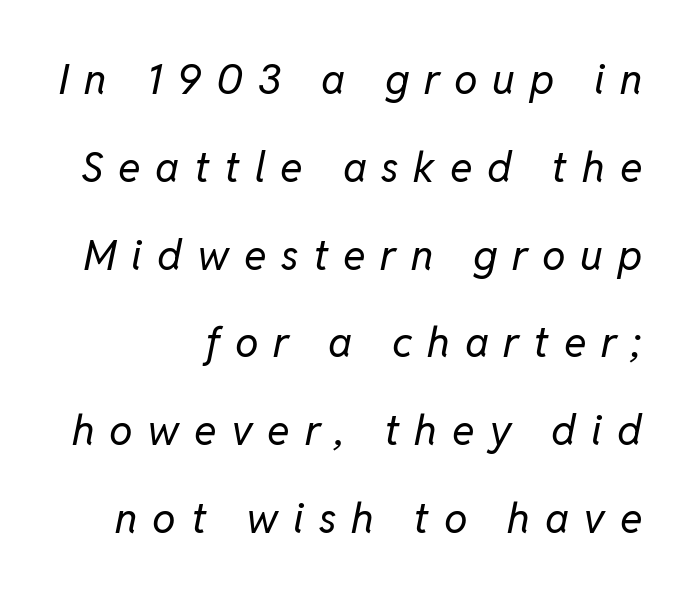
The image shows 42 px regular-weight type, italic (leaning right); set right-aligned, loose line spacing (2.09x), unusually wide letter spacing (+0.35 em), not underlined; low stroke contrast and a medium x-height.
